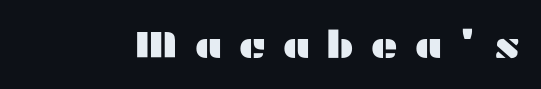
{"serif": "no", "italic": "no", "width": "wide", "stroke_contrast": "medium", "x_height": "medium", "monospaced": "no", "underline": "no", "letter_spacing": "wide", "letter_spacing_em": 0.41, "glyph_px": 38}
